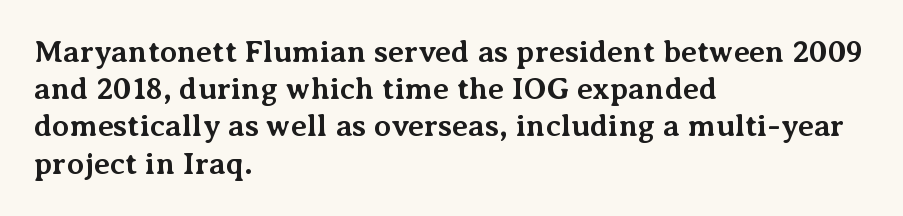
{"serif": "yes", "italic": "no", "bold": "yes", "weight": "bold", "width": "normal", "stroke_contrast": "medium", "x_height": "medium", "monospaced": "no", "underline": "no", "align": "left", "line_spacing_ratio": 1.2, "letter_spacing": "normal", "letter_spacing_em": 0.0, "glyph_px": 31}
